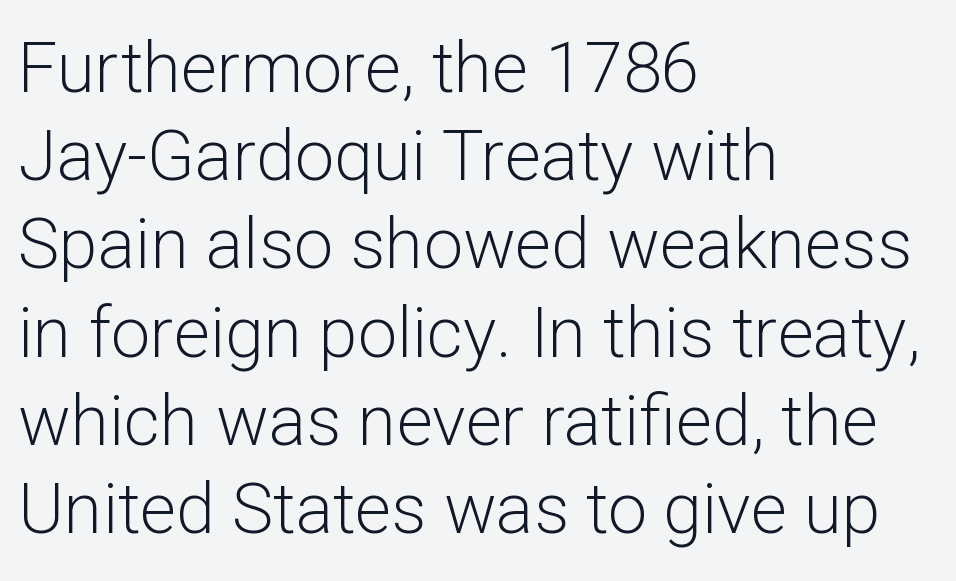
The passage shown is typeset with a sans-serif family. These lines are rendered in a variable-pitch font. Check under the words: just untouched page. These lines keep a tight, regular rhythm from letter to letter. Successive baselines arrive at the customary interval. This is not heavy type; no bold has been used.
